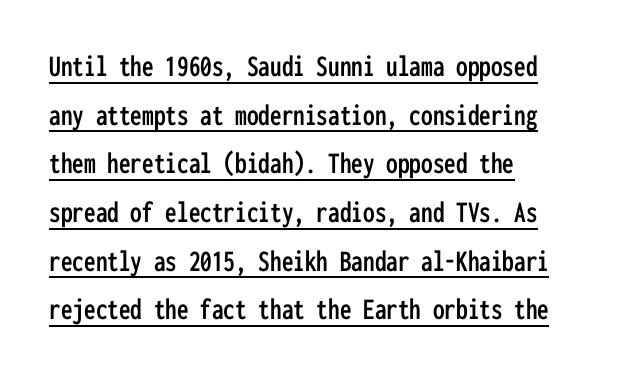
The image shows 31 px condensed sans-serif type, upright, monospaced; set left-aligned, normal line spacing (1.57x), normal letter spacing, underlined; low stroke contrast and a medium x-height.
